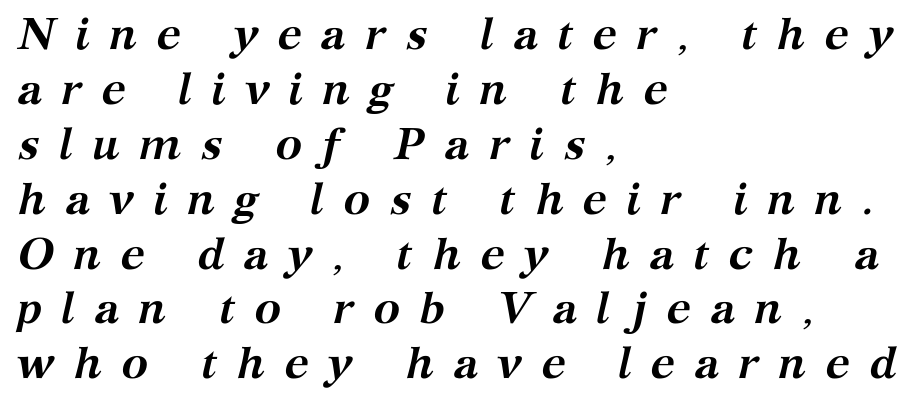
The image shows 45 px semibold serif type, italic (leaning right); set left-aligned, line spacing 1.22x, unusually wide letter spacing (+0.42 em), not underlined; medium stroke contrast and a medium x-height.
